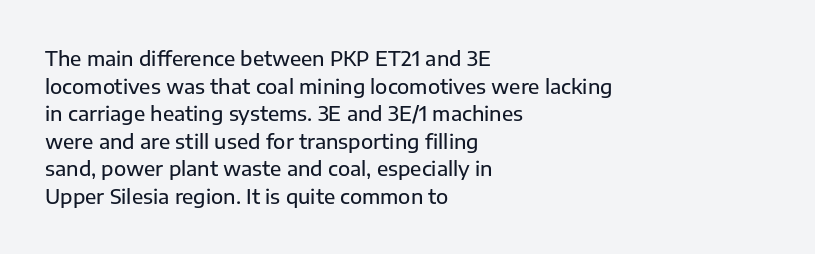
{"italic": "no", "underline": "no", "align": "left", "line_spacing": "normal", "line_spacing_ratio": 1.38, "letter_spacing": "normal", "letter_spacing_em": 0.0, "glyph_px": 20}
